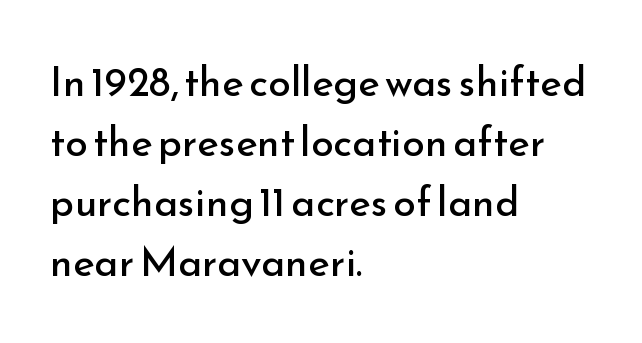
The image shows 41 px regular-weight sans-serif type, upright; set left-aligned, normal line spacing (1.46x), normal letter spacing, not underlined; low stroke contrast and a small x-height.
